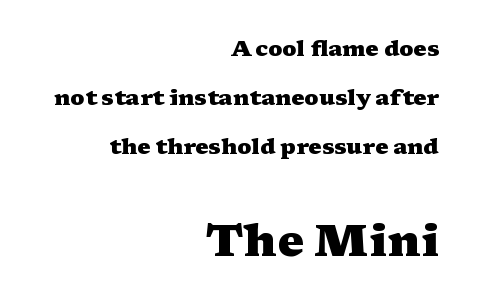
This sample uses a serif face. A typesetter would call this zero additional tracking. A roman cut, with each character standing at attention. Visually the block forms a straight wall on the right and a jagged coastline on the left. Check the space under the baseline: it is left empty.
